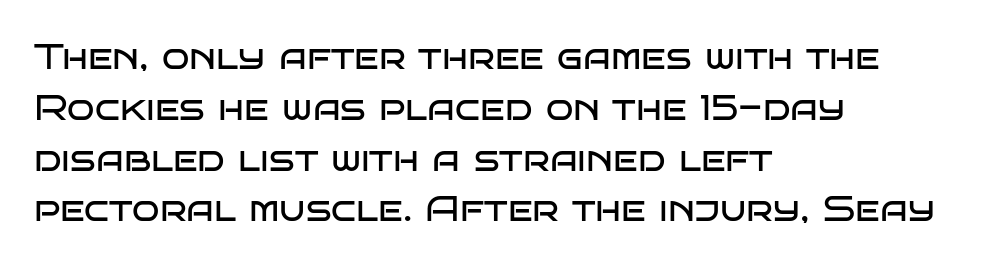
{"serif": "no", "italic": "no", "bold": "no", "weight": "regular", "width": "wide", "stroke_contrast": "low", "x_height": "large", "monospaced": "no", "underline": "no", "align": "left", "line_spacing": "normal", "line_spacing_ratio": 1.41, "letter_spacing": "normal", "letter_spacing_em": 0.0, "glyph_px": 36}
